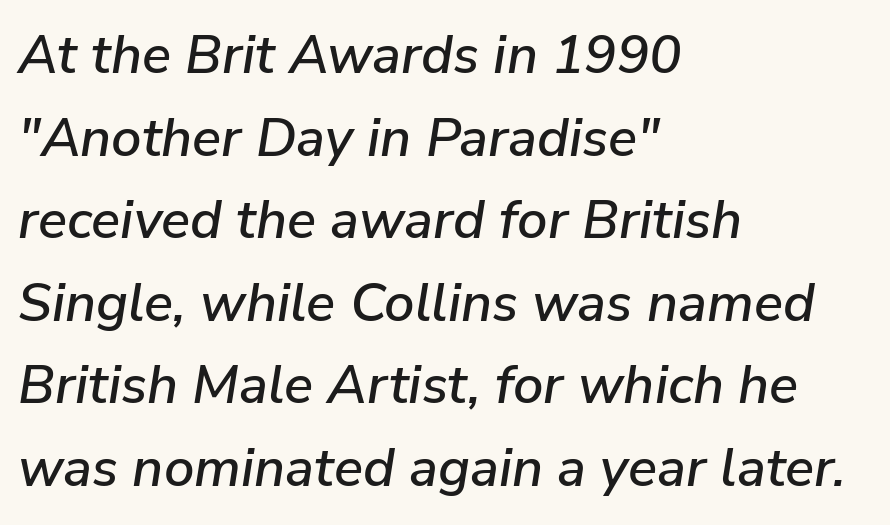
{"italic": "yes", "lean": "right", "slant_degrees": 9, "width": "normal", "stroke_contrast": "low", "x_height": "medium", "monospaced": "no", "underline": "no", "align": "left", "line_spacing": "normal", "line_spacing_ratio": 1.53, "letter_spacing": "normal", "letter_spacing_em": 0.0, "glyph_px": 54}
